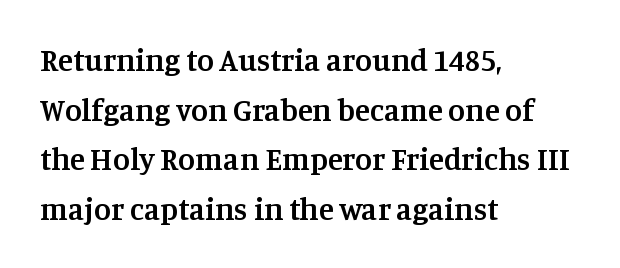
{"serif": "yes", "italic": "no", "bold": "semi", "weight": "semibold", "width": "normal", "stroke_contrast": "medium", "x_height": "large", "monospaced": "no", "underline": "no", "align": "left", "line_spacing": "normal", "line_spacing_ratio": 1.6, "letter_spacing": "normal", "letter_spacing_em": 0.0, "glyph_px": 31}
